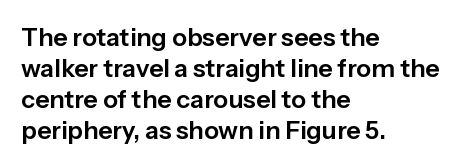
{"italic": "no", "underline": "no", "align": "left", "line_spacing_ratio": 1.24, "letter_spacing": "normal", "letter_spacing_em": 0.0, "glyph_px": 25}
